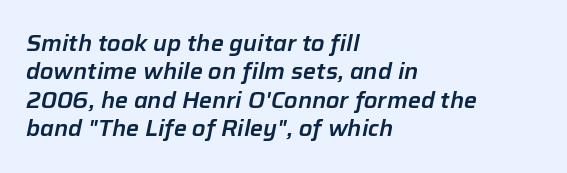
How would I describe the line gaps? Plain and ordinary. Observe the ordinary spacing: letters are neighbours, not strangers. The typography opts for an oblique posture over an upright one. In CSS terms this would be text-align: left. Letters rest on an invisible, unmarked baseline.
